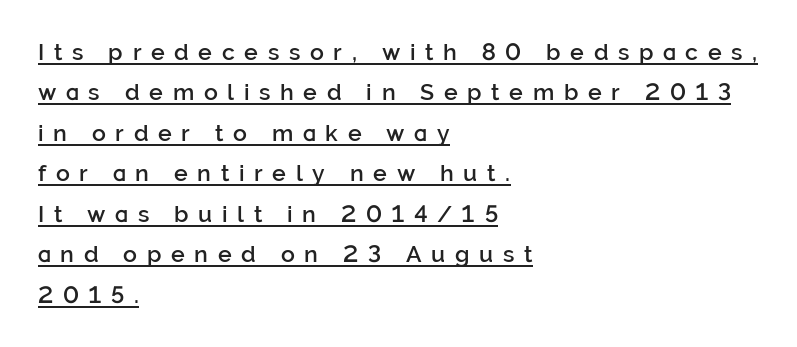
Q: Is the text bold? A: Semi-bold.
Q: Is the text italic (slanted)? A: No, it is upright.
Q: Is the text underlined? A: Yes.
Q: How is the paragraph aligned? A: Left-aligned.
Q: Is the spacing between letters normal or unusually wide? A: Unusually wide.
